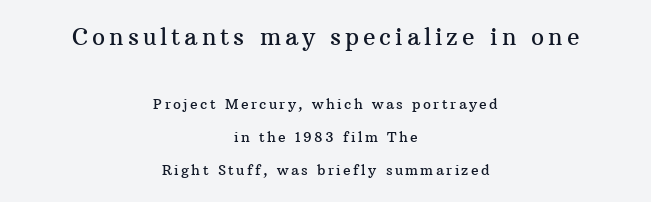
Q: Is the text italic (slanted)? A: No, it is upright.
Q: Is the text underlined? A: No.
Q: How is the paragraph aligned? A: Centered.
Q: Is the spacing between lines tight, normal or loose? A: Loose.
Q: Which block of text is set in a larger size, the first (top) or the second (bottom)? A: The first (top) one.
